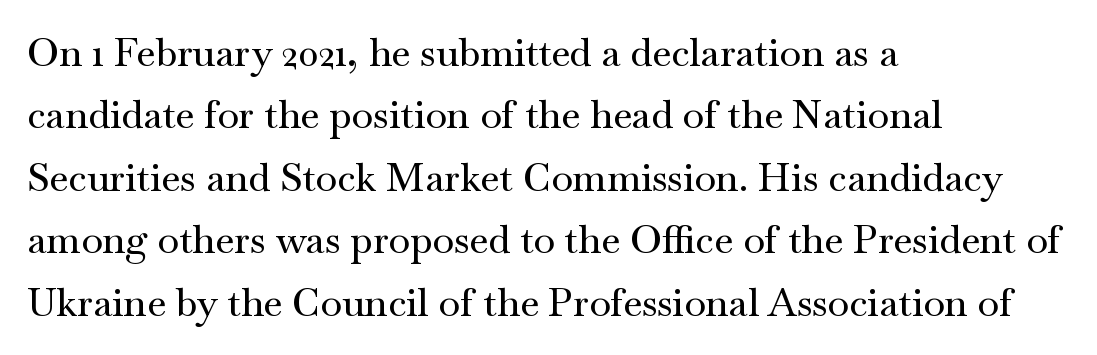
The image shows 39 px wide serif type, upright; set left-aligned, normal line spacing (1.6x), normal letter spacing, not underlined; medium stroke contrast and a small x-height.
